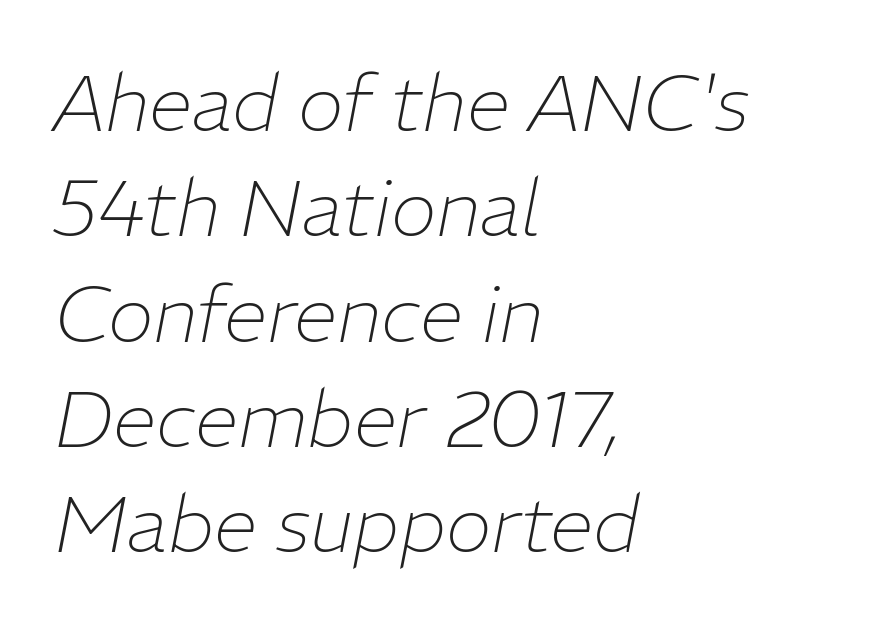
{"italic": "yes", "lean": "right", "slant_degrees": 11, "bold": "no", "weight": "thin", "width": "normal", "stroke_contrast": "low", "x_height": "medium", "monospaced": "no", "underline": "no", "align": "left", "line_spacing": "normal", "line_spacing_ratio": 1.35, "letter_spacing": "normal", "letter_spacing_em": 0.0, "glyph_px": 78}
